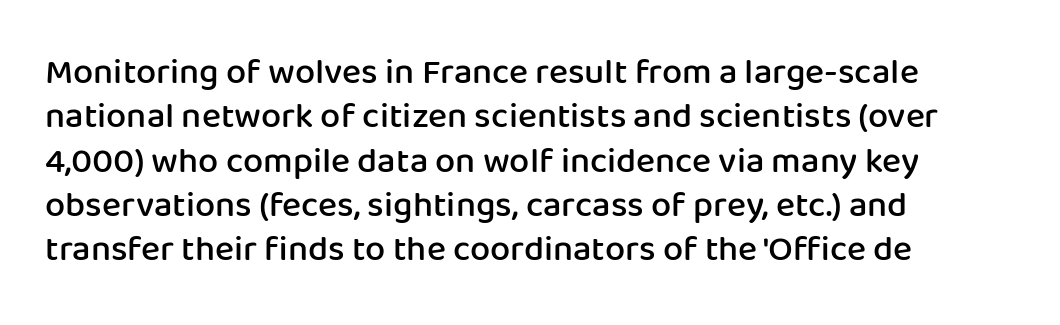
Q: Is the text bold? A: Semi-bold.
Q: Is the text italic (slanted)? A: No, it is upright.
Q: Is the typeface a serif or a sans-serif typeface? A: Sans-serif.
Q: Is the text underlined? A: No.
Q: How is the paragraph aligned? A: Left-aligned.
Q: Is the spacing between letters normal or unusually wide? A: Normal.
Q: Width (condensed, normal, or wide)? A: Normal.
Q: Stroke contrast? A: Low.
Q: x-height? A: Medium.
Q: Monospaced? A: No.
